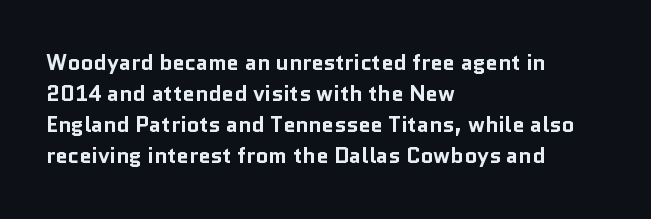
Ordinary non-slanted type is in use. The space between consecutive lines is moderate. The strokes are fattened all the way to bold. No extra tracking has been applied to these lines. Quick note: underline off. The typesetter chose a ragged-right arrangement here.
